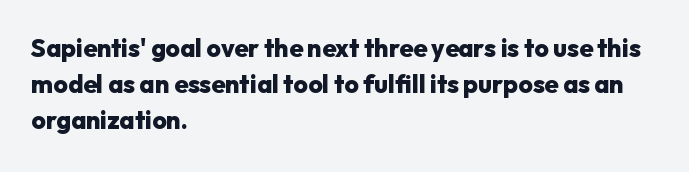
Typesetter's note: full bold, strokes at maximum text heaviness. Rendered with straight, roman letterforms. The line-height multiplier appears to be the usual default. Words appear dense and cohesive because spacing is normal. A student would call this left alignment; a typographer would say flush left, rag right. The baseline area is clear.
